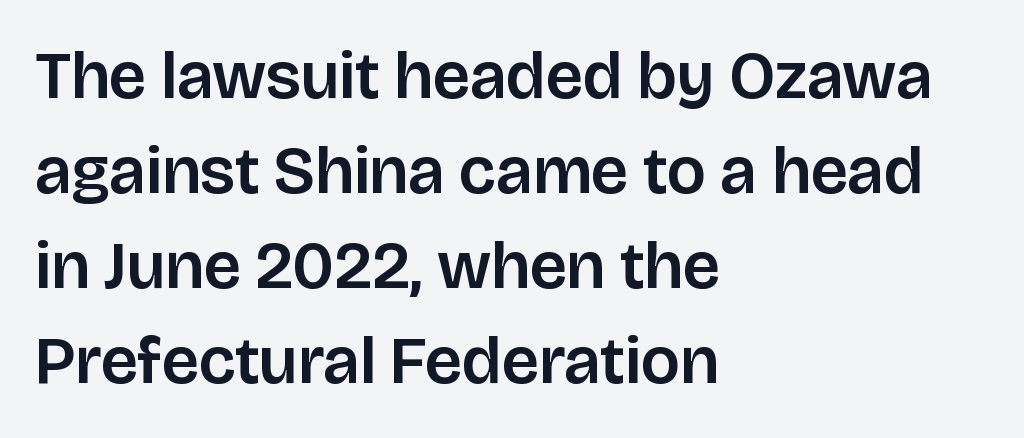
{"serif": "no", "italic": "no", "width": "normal", "stroke_contrast": "low", "x_height": "large", "monospaced": "no", "underline": "no", "align": "left", "line_spacing": "normal", "line_spacing_ratio": 1.42, "letter_spacing": "normal", "letter_spacing_em": 0.0, "glyph_px": 67}
